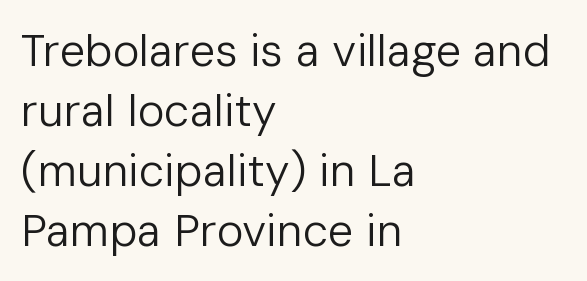
{"serif": "no", "italic": "no", "bold": "no", "weight": "regular", "width": "normal", "stroke_contrast": "low", "x_height": "medium", "monospaced": "no", "underline": "no", "align": "left", "line_spacing": "normal", "line_spacing_ratio": 1.33, "letter_spacing": "normal", "letter_spacing_em": 0.0, "glyph_px": 45}
